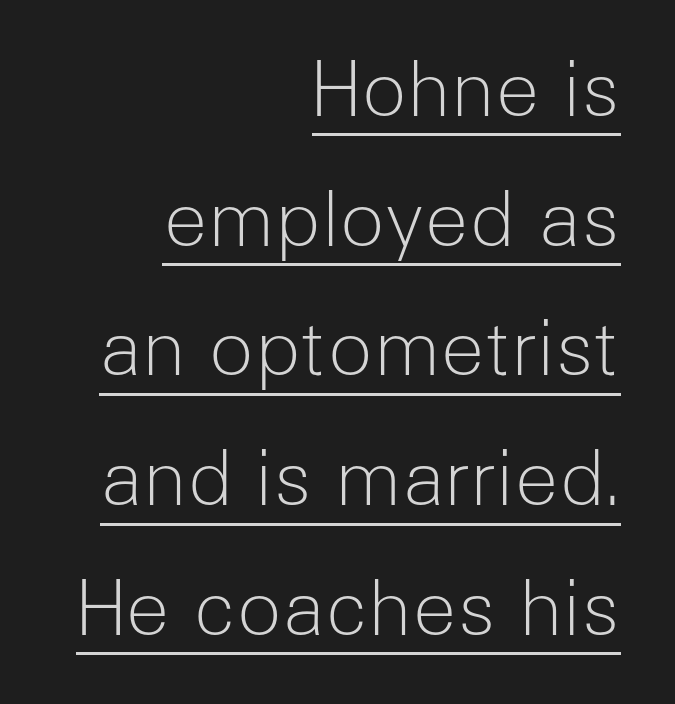
Check where the strokes stop: nothing finishes them off — pure sans. This is the regular roman posture of the typeface. Students, note that the glyphs here touch the page at normal intervals. These lines are rendered in a variable-pitch font. Casual observation: everything's shoved over to the right. No letter is thick-stroked: the sample isn't bold.
